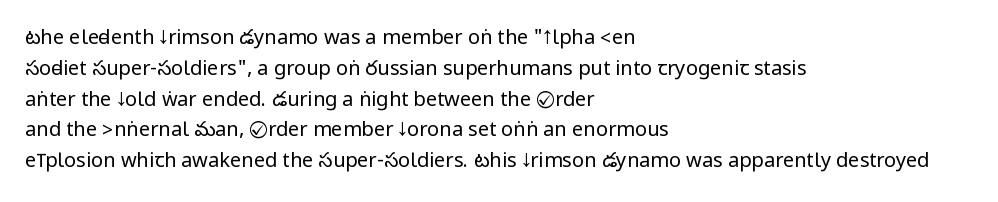
The image shows 20 px text type, upright; set left-aligned, normal line spacing (1.54x), normal letter spacing, not underlined.
